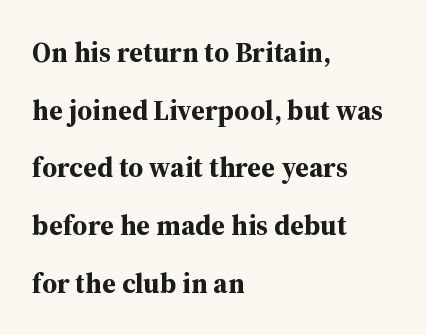
The image shows 28 px bold serif type, upright; set left-aligned, loose line spacing (2.06x), normal letter spacing, not underlined; medium stroke contrast and a medium x-height.
